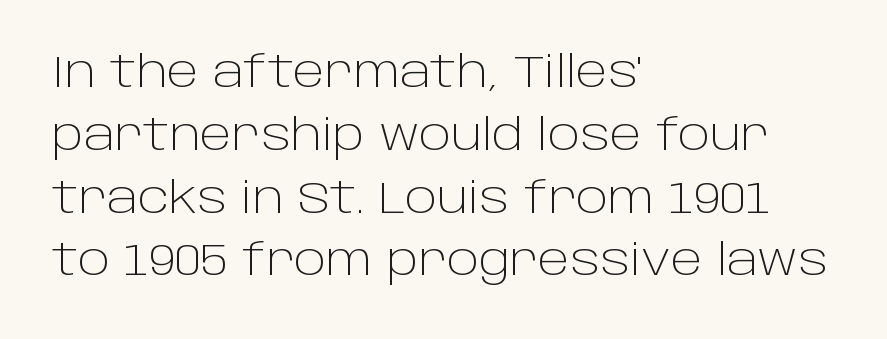
Q: Is the text bold? A: No.
Q: Is the text italic (slanted)? A: No, it is upright.
Q: Is the typeface a serif or a sans-serif typeface? A: Sans-serif.
Q: Is the text underlined? A: No.
Q: How is the paragraph aligned? A: Left-aligned.
Q: Is the spacing between letters normal or unusually wide? A: Normal.
Q: Is the spacing between lines tight, normal or loose? A: Normal.
Q: Width (condensed, normal, or wide)? A: Normal.
Q: Stroke contrast? A: Low.
Q: x-height? A: Large.
Q: Monospaced? A: No.
